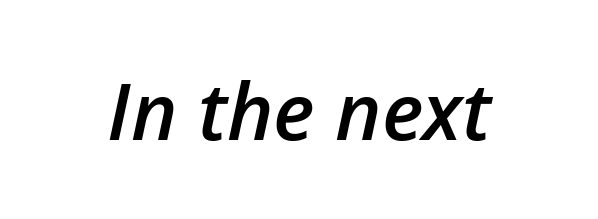
The letters advance in unequal steps, a hallmark of proportional type. Look at the stroke-to-counter ratio: somewhat heavy, a semibold. A typesetter would mark this as italic. The words here are not underlined.
